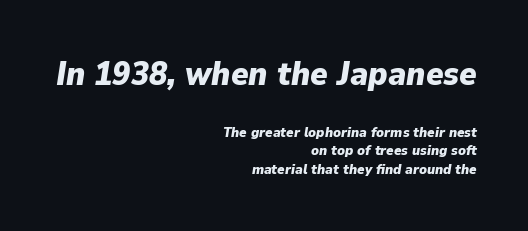
{"italic": "yes", "lean": "right", "slant_degrees": 9, "bold": "yes", "weight": "heavy", "width": "normal", "stroke_contrast": "low", "x_height": "medium", "monospaced": "no", "underline": "no", "align": "right", "line_spacing": "normal", "line_spacing_ratio": 1.34, "letter_spacing": "normal", "letter_spacing_em": 0.0, "larger_block": "first", "size_ratio": 2.36, "glyph_px": 33}
